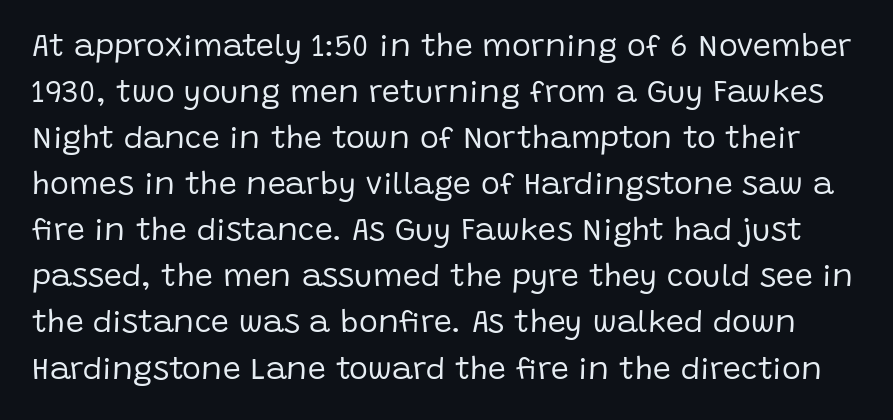
{"serif": "no", "italic": "no", "bold": "no", "weight": "regular", "width": "normal", "stroke_contrast": "low", "x_height": "large", "monospaced": "no", "underline": "no", "line_spacing": "normal", "line_spacing_ratio": 1.44, "letter_spacing": "normal", "letter_spacing_em": 0.0, "glyph_px": 32}
